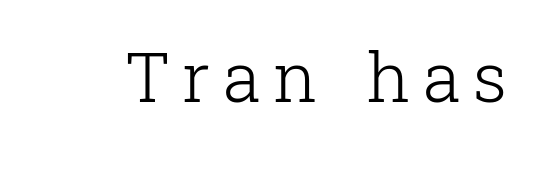
Italic? Not at all — the glyphs are vertical. Beneath every word, the page is bare. This is serif lettering, the kind often seen in printed books. The rendering uses natural spacing where letterforms have individual widths.
